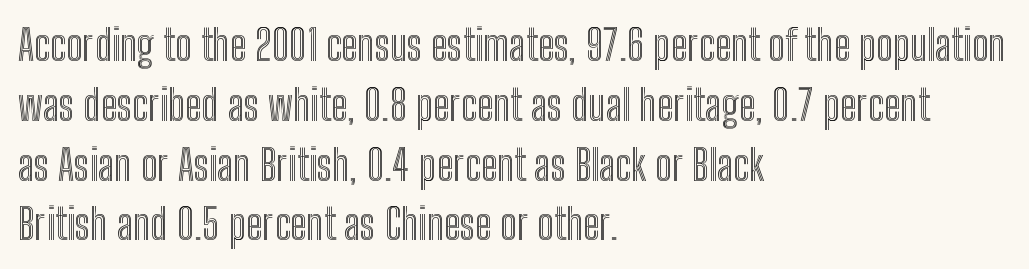
{"italic": "no", "width": "condensed", "x_height": "medium", "monospaced": "no", "underline": "no", "align": "left", "line_spacing": "normal", "line_spacing_ratio": 1.39, "letter_spacing": "normal", "letter_spacing_em": 0.0, "glyph_px": 43}
